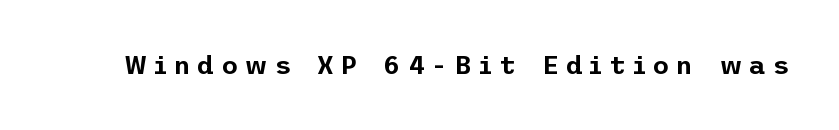
Q: Is the text italic (slanted)? A: No, it is upright.
Q: Is the text underlined? A: No.
Q: Is the spacing between letters normal or unusually wide? A: Unusually wide.
